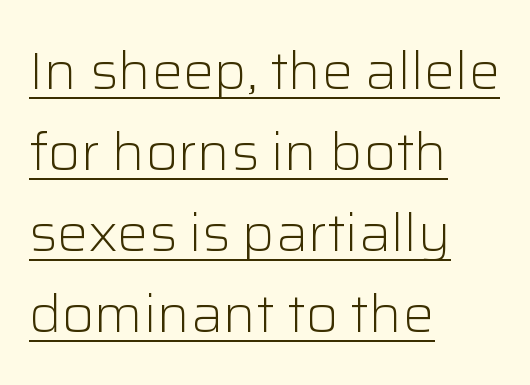
Q: Is the text bold? A: No.
Q: Is the text italic (slanted)? A: No, it is upright.
Q: Is the typeface a serif or a sans-serif typeface? A: Sans-serif.
Q: Is the text underlined? A: Yes.
Q: How is the paragraph aligned? A: Left-aligned.
Q: Is the spacing between letters normal or unusually wide? A: Normal.
Q: Is the spacing between lines tight, normal or loose? A: Normal.
Q: Width (condensed, normal, or wide)? A: Normal.
Q: Stroke contrast? A: Low.
Q: x-height? A: Medium.
Q: Monospaced? A: No.
